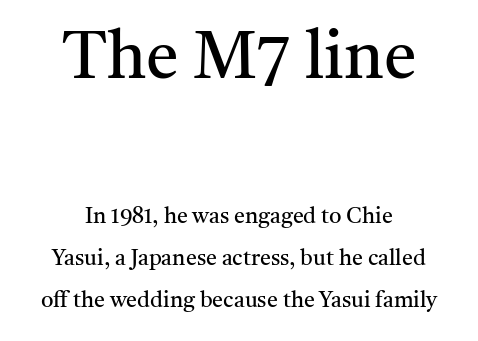
{"serif": "yes", "italic": "no", "bold": "no", "weight": "regular", "width": "normal", "stroke_contrast": "medium", "x_height": "medium", "monospaced": "no", "underline": "no", "align": "center", "line_spacing": "loose", "line_spacing_ratio": 1.9, "letter_spacing": "normal", "letter_spacing_em": 0.0, "larger_block": "first", "size_ratio": 3.0, "glyph_px": 66}
